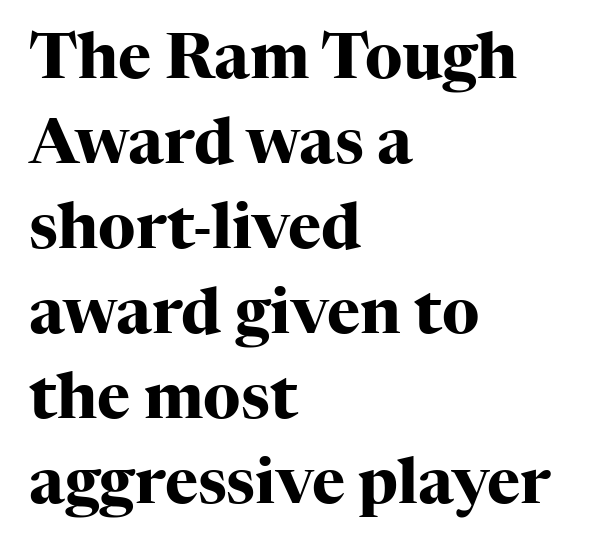
{"serif": "yes", "italic": "no", "bold": "yes", "weight": "heavy", "width": "normal", "stroke_contrast": "high", "x_height": "medium", "monospaced": "no", "underline": "no", "align": "left", "line_spacing": "normal", "line_spacing_ratio": 1.35, "letter_spacing": "normal", "letter_spacing_em": 0.0, "glyph_px": 63}
